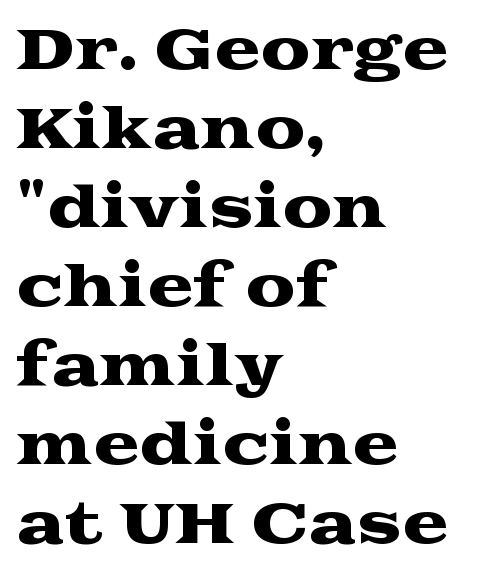
Each letter keeps its own natural width here, so spacing adapts to shape. No italicization has been applied; the sample stays upright. Tracking value appears to be zero — textbook default spacing. The foot of each line stays bare and open.
